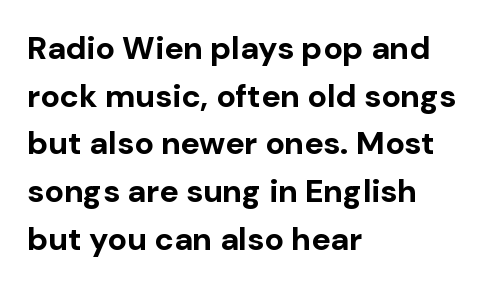
The image shows 32 px bold sans-serif type, upright; set left-aligned, normal line spacing (1.49x), normal letter spacing, not underlined; low stroke contrast and a medium x-height.
